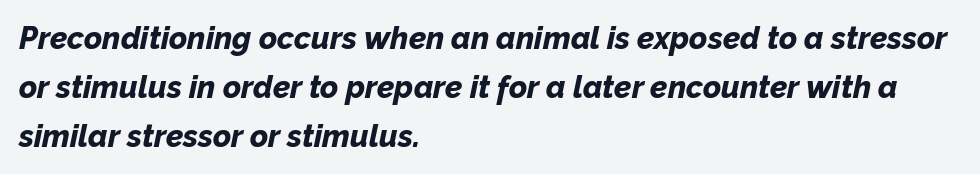
{"italic": "yes", "lean": "right", "slant_degrees": 12, "bold": "yes", "weight": "bold", "width": "normal", "stroke_contrast": "low", "x_height": "medium", "monospaced": "no", "underline": "no", "align": "left", "line_spacing": "normal", "line_spacing_ratio": 1.58, "letter_spacing": "normal", "letter_spacing_em": 0.0, "glyph_px": 31}
